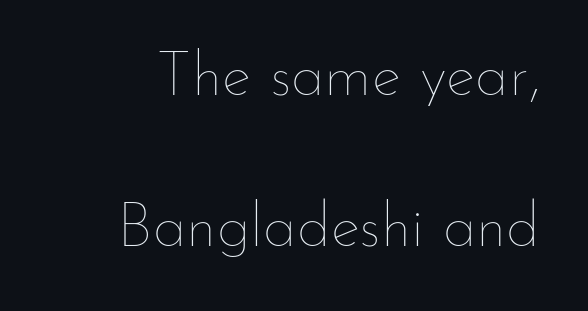
Any mark beneath the type? The region is blank. The typeface has the unassuming heft of standard copy or less. Is this a fixed-width face? No — the glyphs have proportional, varying widths. Spacing between characters is what you'd get straight out of the box.
